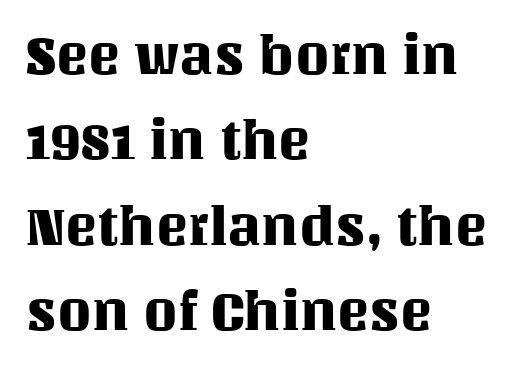
The image shows 54 px text type, upright; set left-aligned, normal line spacing (1.58x), normal letter spacing, not underlined; medium stroke contrast and a large x-height.
